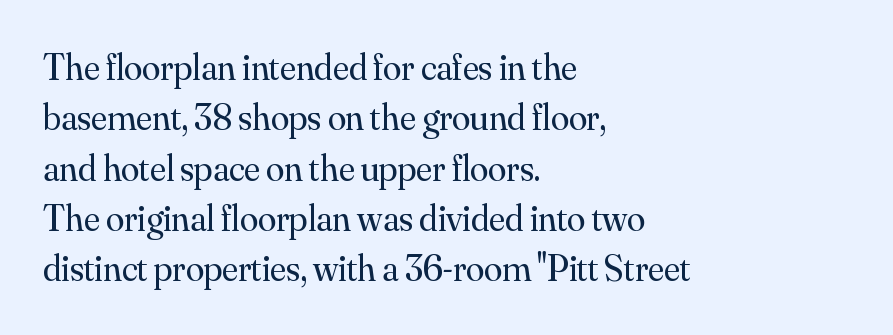
The rendering uses natural spacing where letterforms have individual widths. The ragged edge is on the right, which tells us the setting is flush left. Letters rest on an invisible, unmarked baseline. Heft: none added — not bold. Letter spacing: default. Ascenders rise straight up at ninety degrees.
